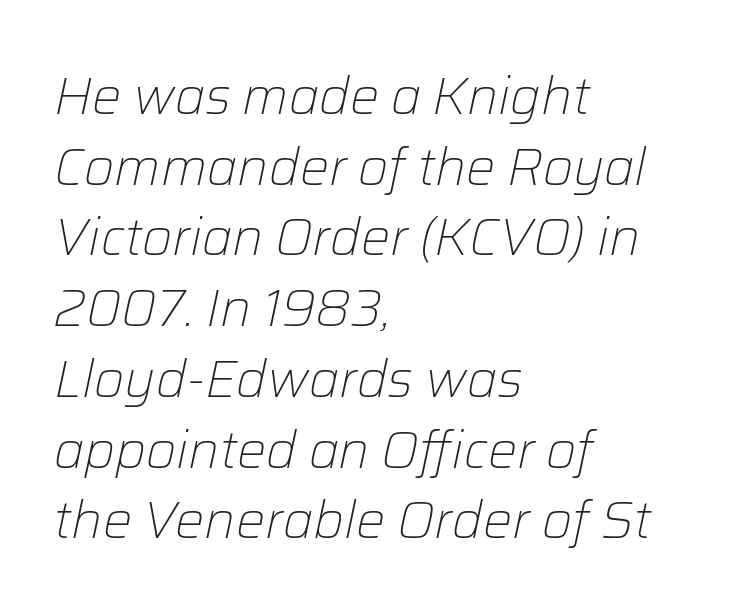
Q: Is the text bold? A: No.
Q: Is the text italic (slanted)? A: Yes, it leans right by about 12 degrees.
Q: Is the text underlined? A: No.
Q: How is the paragraph aligned? A: Left-aligned.
Q: Is the spacing between letters normal or unusually wide? A: Normal.
Q: Is the spacing between lines tight, normal or loose? A: Normal.
Q: Width (condensed, normal, or wide)? A: Normal.
Q: Stroke contrast? A: Low.
Q: x-height? A: Medium.
Q: Monospaced? A: No.
